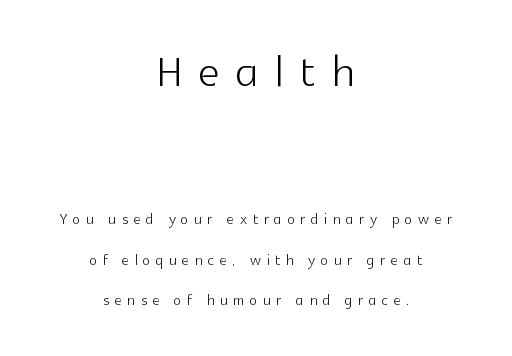
The zone under the glyphs is completely vacant. How are the letters spaced? Widely, with obvious added tracking. Which chunk is bigger? The first one — the top block dwarfs the bottom. Here the designer chose a conventional face with non-uniform glyph widths. Ordinary non-slanted type is in use.
